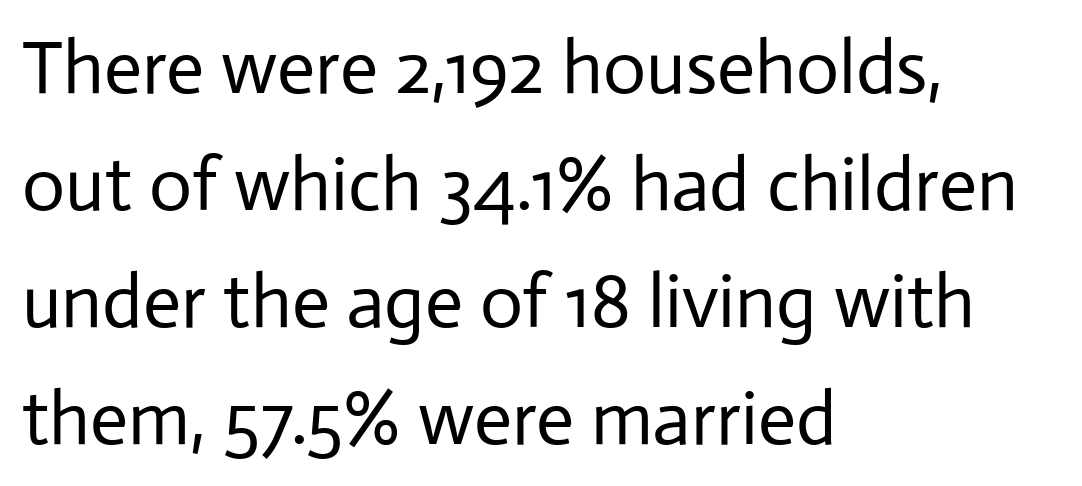
Is this a heavy cut? Hardly; it is regular or lighter. The font's upright variant was chosen for this text. Students, note that the glyphs here touch the page at normal intervals. This rendering uses left alignment, leaving the right contour irregular. The letters carry no serifs — their stems end cleanly without finishing strokes.
